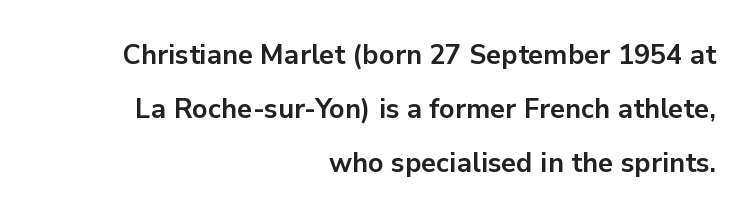
Look at the tracking — it's just the regular setting, nothing added. Posture: upright roman. Leftover space on each line is placed entirely before the opening word. You could fit nearly another row in the gap between these rows. Beneath every word, the page is bare. What weight is shown? A full bold with thick strokes.
